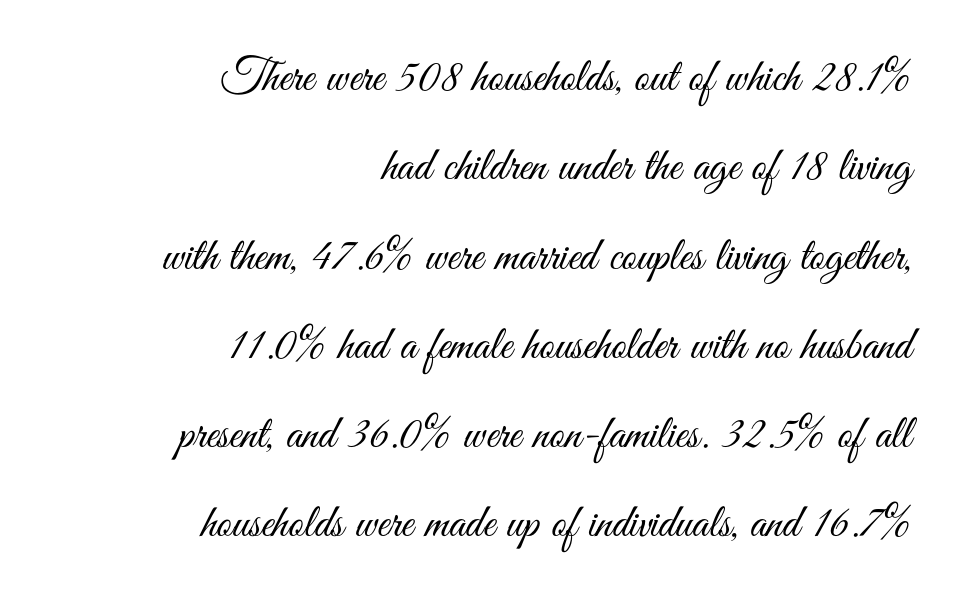
The image shows 47 px light, condensed sans-serif type; set right-aligned, loose line spacing (1.9x), normal letter spacing, not underlined; medium stroke contrast and a small x-height.
